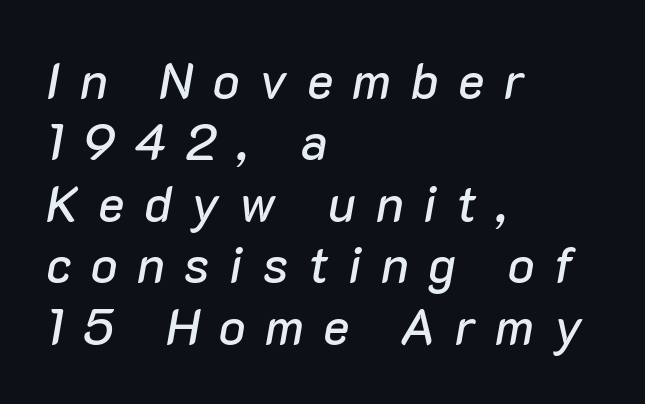
The line texture is sparse and dotted thanks to wide tracking. Line beginnings align vertically; line endings do not. Lines of text with bare space underneath. Varying glyph widths throughout — classic text-font behaviour. The font's italic variant was chosen for this text.
